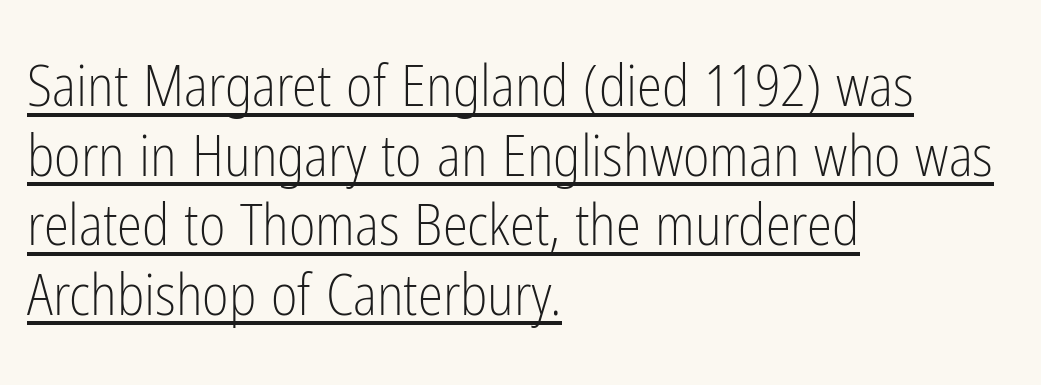
The sample's only ornament is a line tracing under the words. A typesetter would call this proportional, since set widths differ per character. Stroke terminals: plain, sans-serif. The typography opts for an upright posture over an oblique one. This sample is left-justified, so line endings fall wherever the words run out.
